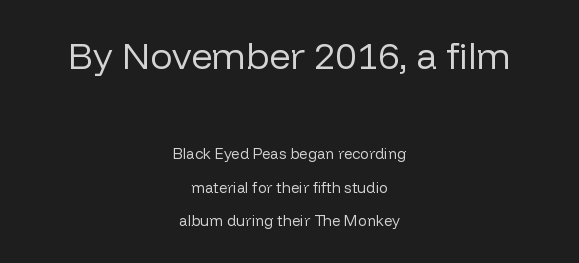
Reading top to bottom, the characters get smaller at the block break. Do the characters align in a grid? No, the font is proportional. Every stem runs plumb, perpendicular to the baseline. The string is rendered with underlining switched off. Rows of type keep a wide berth in the vertical direction.
